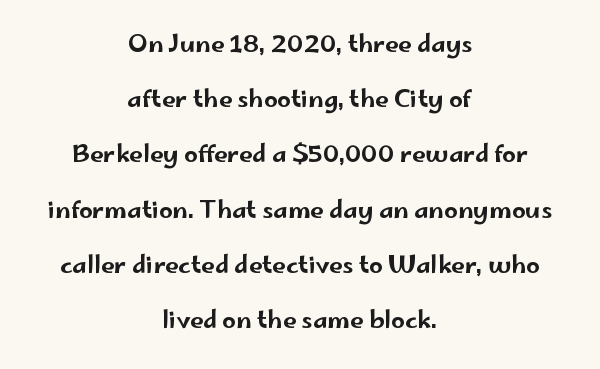
{"italic": "no", "underline": "no", "align": "center", "line_spacing": "loose", "line_spacing_ratio": 2.3, "letter_spacing": "normal", "letter_spacing_em": 0.0, "glyph_px": 24}
